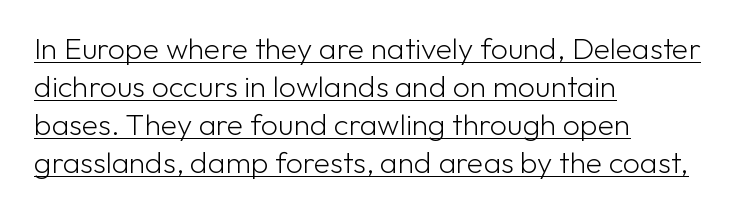
Which margin do the lines hug? The left one — the right edge is uneven. The designer left line spacing at the default. No heavy texture on the line: the type isn't bold. The glyphs are accompanied by a horizontal stroke just below them.
